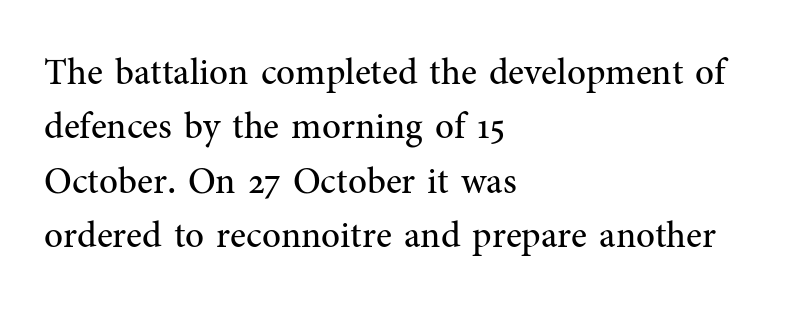
{"serif": "yes", "italic": "no", "bold": "no", "weight": "regular", "width": "normal", "stroke_contrast": "medium", "x_height": "medium", "monospaced": "no", "underline": "no", "align": "left", "line_spacing": "normal", "line_spacing_ratio": 1.47, "letter_spacing": "normal", "letter_spacing_em": 0.0, "glyph_px": 37}
